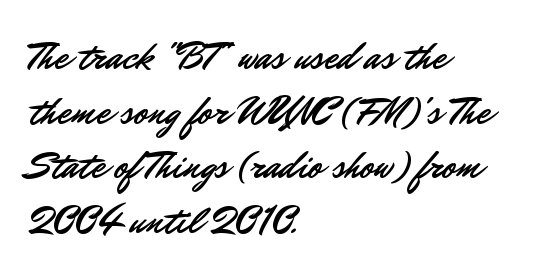
The image shows 39 px sans-serif type; set left-aligned, normal line spacing (1.4x), normal letter spacing, not underlined; low stroke contrast and a small x-height.
